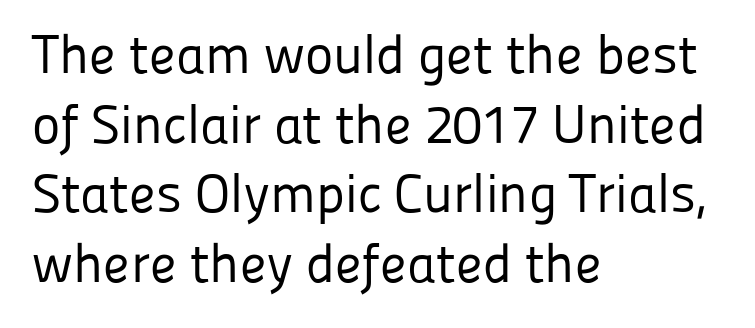
Q: Is the text bold? A: No.
Q: Is the text italic (slanted)? A: No, it is upright.
Q: Is the typeface a serif or a sans-serif typeface? A: Sans-serif.
Q: Is the text underlined? A: No.
Q: How is the paragraph aligned? A: Left-aligned.
Q: Is the spacing between letters normal or unusually wide? A: Normal.
Q: Is the spacing between lines tight, normal or loose? A: Normal.
Q: Width (condensed, normal, or wide)? A: Normal.
Q: Stroke contrast? A: Low.
Q: x-height? A: Medium.
Q: Monospaced? A: No.
